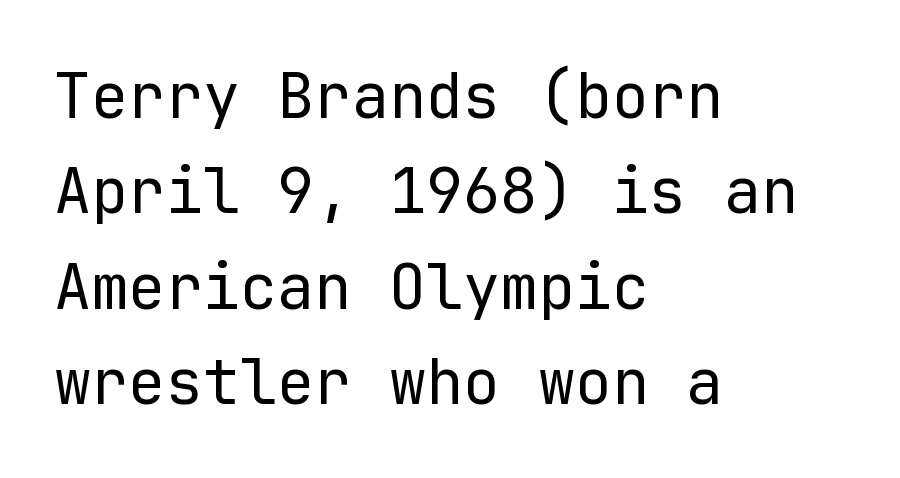
Fixed-width glyphs throughout — classic coding-font behaviour. This rendering leaves character spacing at its baseline value. Horizontal bands of white between lines are of average thickness. Every character sits straight up, as roman type does. The letterforms sit at book weight or below. Left-aligned paragraph, ragged on the right.
